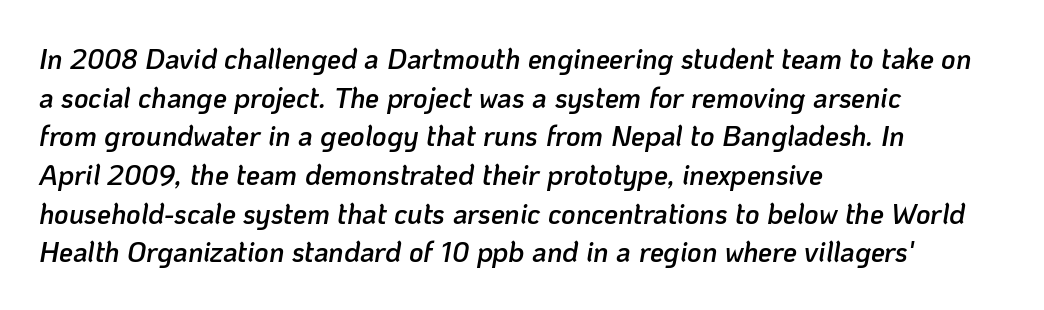
{"italic": "yes", "lean": "right", "slant_degrees": 10, "bold": "semi", "weight": "semibold", "width": "normal", "stroke_contrast": "low", "x_height": "medium", "monospaced": "no", "underline": "no", "align": "left", "line_spacing": "normal", "line_spacing_ratio": 1.38, "letter_spacing": "normal", "letter_spacing_em": 0.0, "glyph_px": 28}
